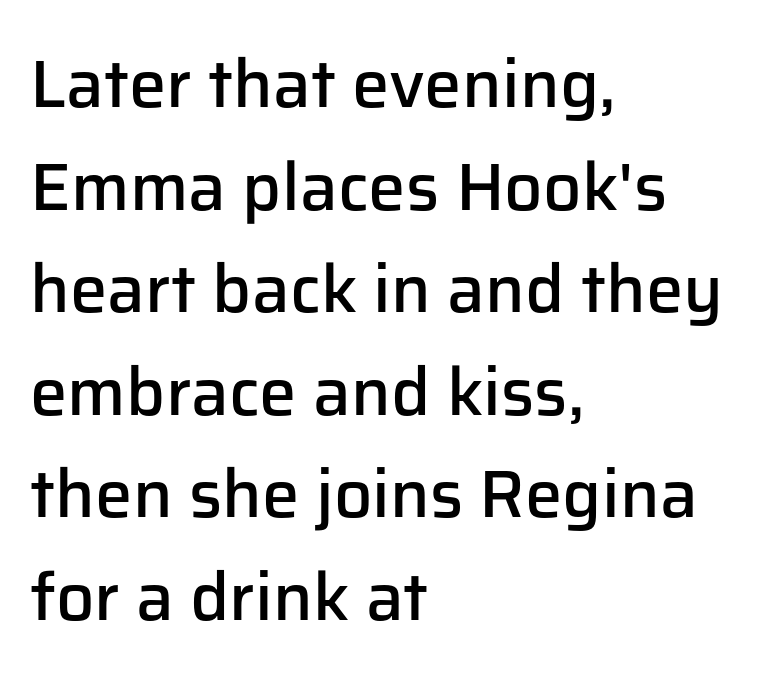
A classic flush-left, rag-right setting is used for this passage. This sample uses plain, unmodified letter spacing. Characters remain perfectly vertical along every line. The passage shown is semibold, sitting just below true bold.
